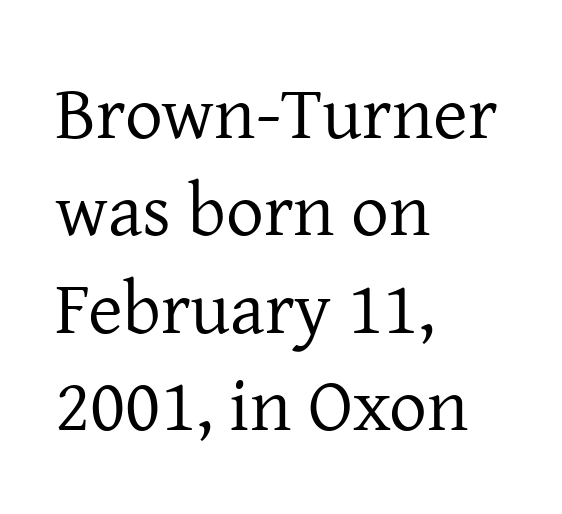
Underline: absent. Varying glyph widths throughout — classic text-font behaviour. The lines sit at an ordinary, default distance from one another. The letters stand straight up with perfectly vertical stems.
